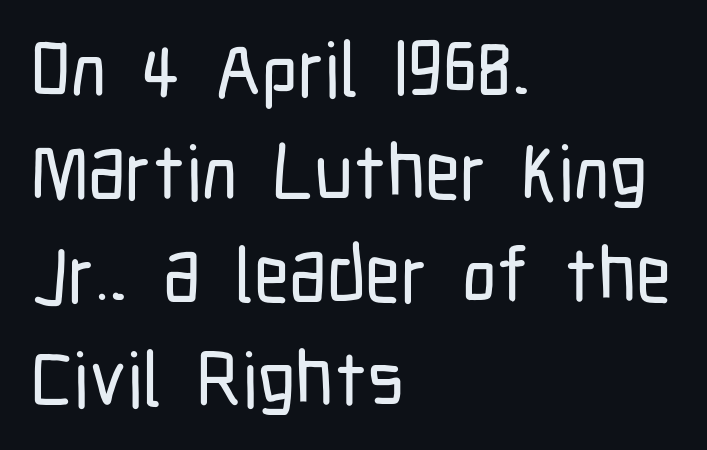
{"serif": "no", "italic": "no", "width": "condensed", "stroke_contrast": "low", "x_height": "medium", "monospaced": "no", "underline": "no", "align": "left", "line_spacing": "normal", "line_spacing_ratio": 1.34, "letter_spacing": "normal", "letter_spacing_em": 0.0, "glyph_px": 77}
